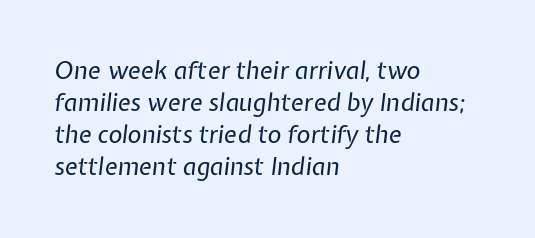
Q: Is the text bold? A: No.
Q: Is the text italic (slanted)? A: Yes, it leans right by about 7 degrees.
Q: Is the text underlined? A: No.
Q: How is the paragraph aligned? A: Left-aligned.
Q: Is the spacing between letters normal or unusually wide? A: Normal.
Q: Is the spacing between lines tight, normal or loose? A: Normal.
